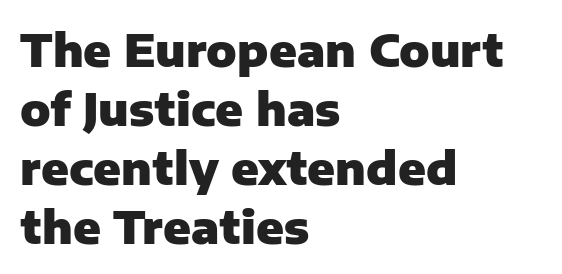
Horizontal alignment here is leftward, the default for most running prose. The passage shown is emphatically bold. This is sans-serif lettering, the kind often seen on screens and signage. Is this a fixed-width face? No — the glyphs have proportional, varying widths. How are the letters spaced? Ordinarily, with no added tracking.
